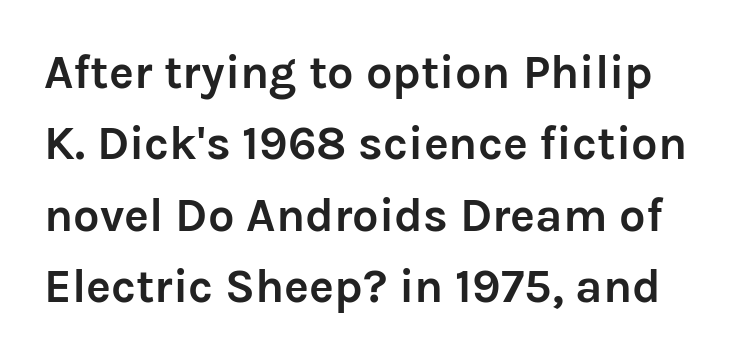
The image shows 47 px semibold sans-serif type, upright; set normal line spacing (1.52x), normal letter spacing, not underlined; low stroke contrast and a medium x-height.
